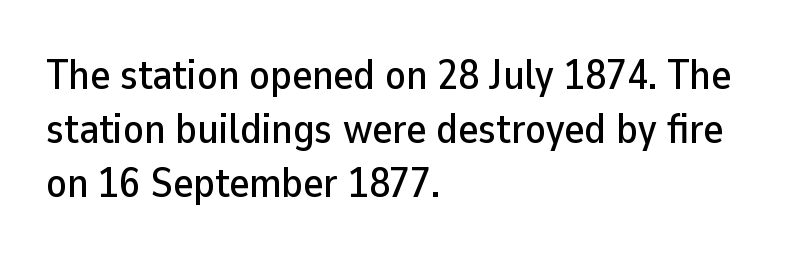
The image shows 42 px sans-serif type, upright; set left-aligned, normal line spacing (1.28x), normal letter spacing, not underlined; low stroke contrast and a medium x-height.
